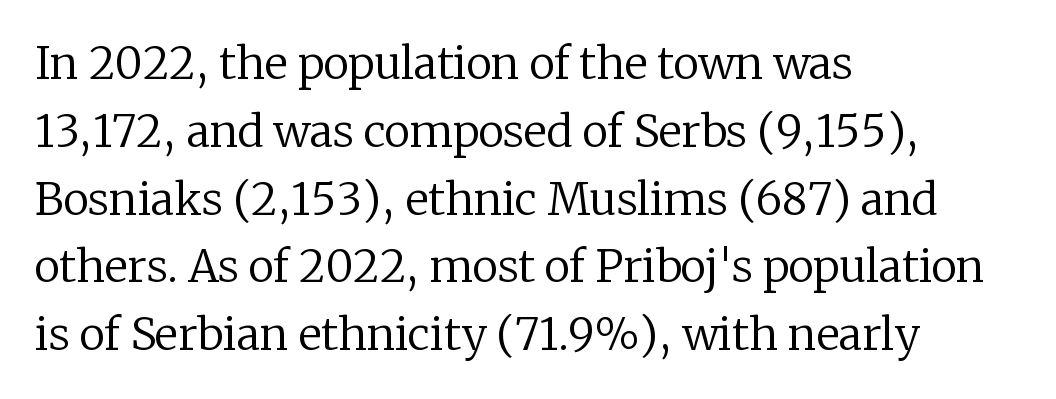
Q: Is the text bold? A: No.
Q: Is the text italic (slanted)? A: No, it is upright.
Q: Is the typeface a serif or a sans-serif typeface? A: Serif.
Q: Is the text underlined? A: No.
Q: How is the paragraph aligned? A: Left-aligned.
Q: Is the spacing between letters normal or unusually wide? A: Normal.
Q: Is the spacing between lines tight, normal or loose? A: Normal.
Q: Width (condensed, normal, or wide)? A: Normal.
Q: Stroke contrast? A: Low.
Q: x-height? A: Medium.
Q: Monospaced? A: No.
